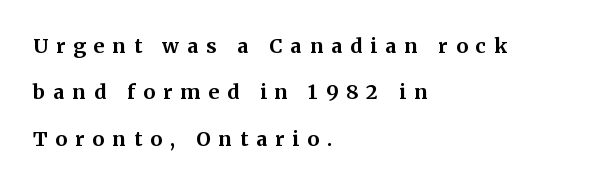
{"italic": "no", "bold": "yes", "underline": "no", "align": "left", "line_spacing": "loose", "line_spacing_ratio": 2.32, "letter_spacing": "wide", "letter_spacing_em": 0.4, "glyph_px": 20}
